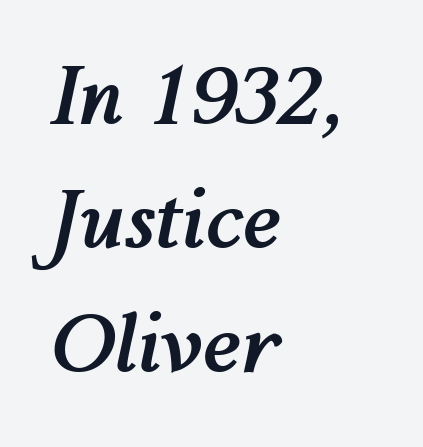
Q: Is the text bold? A: Yes.
Q: Is the text italic (slanted)? A: Yes, it leans right by about 12 degrees.
Q: Is the text underlined? A: No.
Q: How is the paragraph aligned? A: Left-aligned.
Q: Is the spacing between letters normal or unusually wide? A: Normal.
Q: Is the spacing between lines tight, normal or loose? A: Normal.
Q: Width (condensed, normal, or wide)? A: Normal.
Q: Stroke contrast? A: Medium.
Q: x-height? A: Medium.
Q: Monospaced? A: No.
